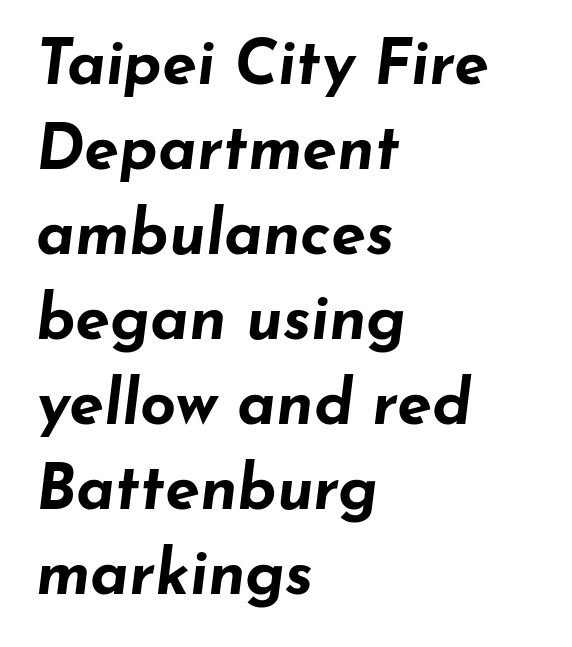
The image shows 63 px bold, wide type, italic (leaning right); set left-aligned, normal line spacing (1.35x), normal letter spacing, not underlined; low stroke contrast and a small x-height.
